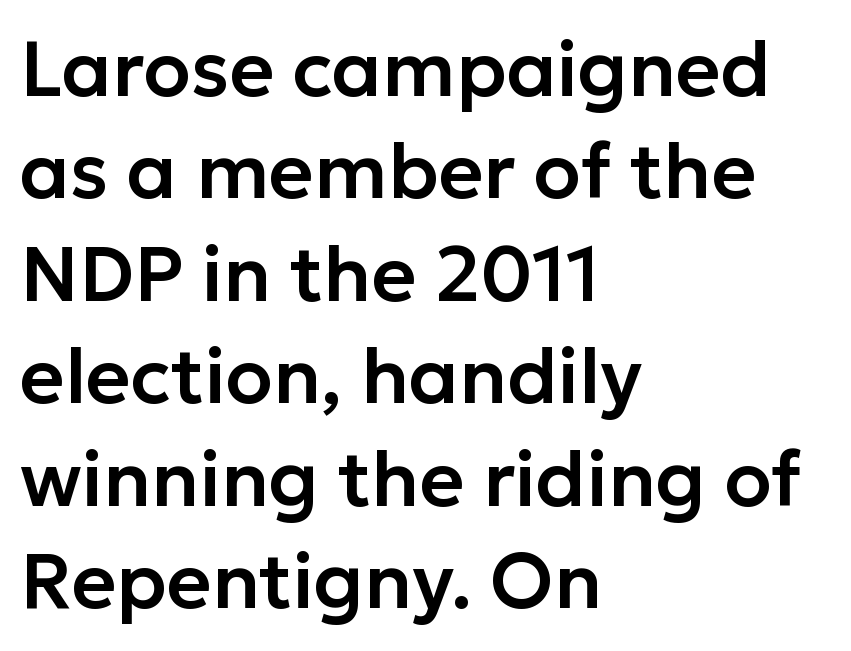
The image shows 77 px sans-serif type, upright; set left-aligned, normal line spacing (1.33x), normal letter spacing, not underlined; low stroke contrast and a medium x-height.
